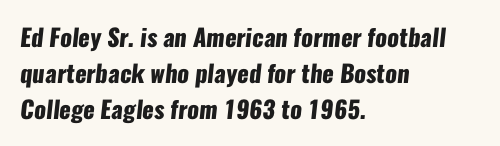
Where is the straight margin? On the left. Typographic density is high because the face is bold. Each new line begins a customary step beneath the previous one. This rendering leaves character spacing at its baseline value.
